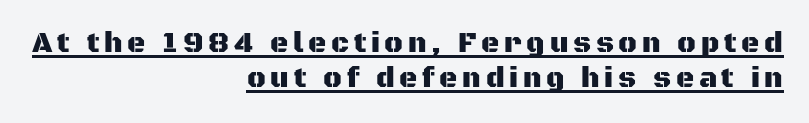
If you measured baseline to baseline, you'd find a middling distance. Notice how the passage keeps a crisp vertical edge on the right only. Spacing verdict: proportional, widths tailored to each character. Grotesque or geometric, the face here clearly has no serifs. A typesetter would mark this as roman, not italic.
